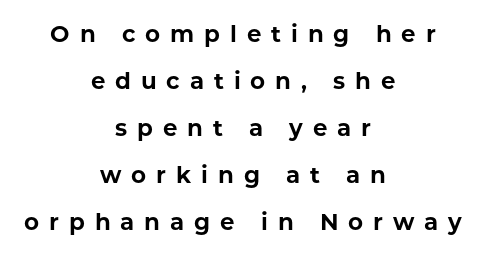
Horizontally, the lines are justified to the midpoint only. The passage shown has open, widely tracked lettering throughout. Descenders are the only things crossing below the line. A great deal of white space separates one row of letters from the next.
